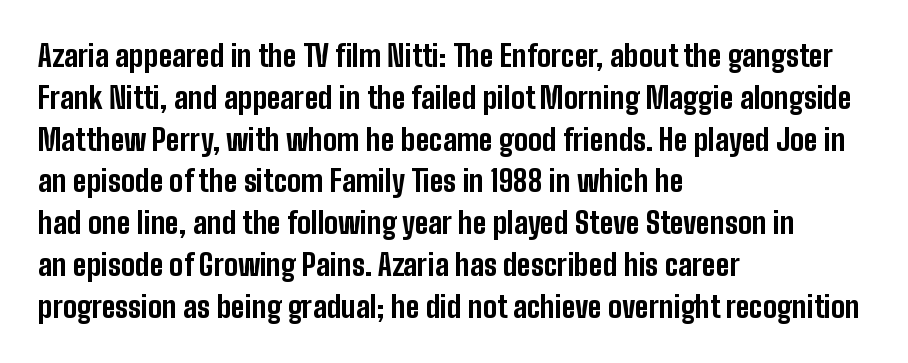
Q: Is the text bold? A: Yes.
Q: Is the text italic (slanted)? A: No, it is upright.
Q: Is the typeface a serif or a sans-serif typeface? A: Sans-serif.
Q: Is the text underlined? A: No.
Q: How is the paragraph aligned? A: Left-aligned.
Q: Is the spacing between letters normal or unusually wide? A: Normal.
Q: Is the spacing between lines tight, normal or loose? A: Normal.
Q: Width (condensed, normal, or wide)? A: Condensed.
Q: Stroke contrast? A: Low.
Q: x-height? A: Medium.
Q: Monospaced? A: No.
